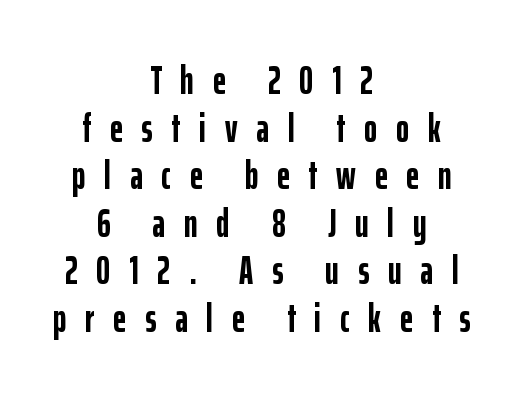
The image shows 40 px semibold, condensed sans-serif type, upright; set centered, line spacing 1.19x, unusually wide letter spacing (+0.47 em), not underlined; low stroke contrast and a medium x-height.
